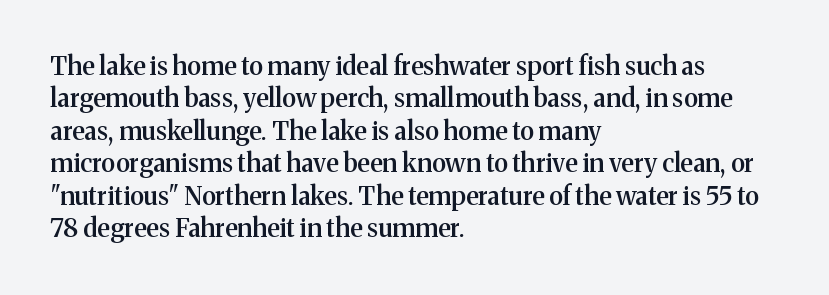
Q: Is the text bold? A: Semi-bold.
Q: Is the text italic (slanted)? A: No, it is upright.
Q: Is the text underlined? A: No.
Q: How is the paragraph aligned? A: Left-aligned.
Q: Is the spacing between letters normal or unusually wide? A: Normal.
Q: Is the spacing between lines tight, normal or loose? A: Normal.
